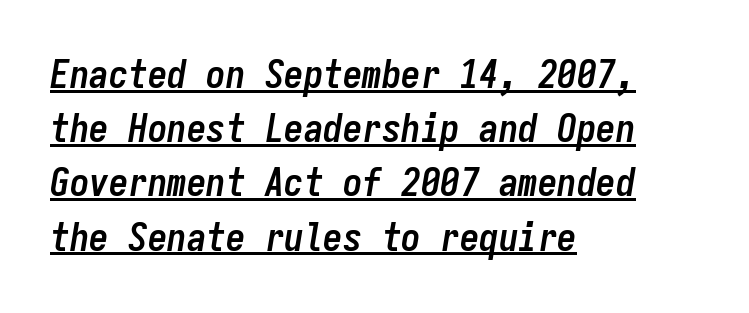
{"italic": "yes", "lean": "right", "slant_degrees": 9, "bold": "yes", "weight": "semibold", "width": "condensed", "stroke_contrast": "low", "x_height": "medium", "monospaced": "yes", "underline": "yes", "align": "left", "line_spacing": "normal", "line_spacing_ratio": 1.39, "letter_spacing": "normal", "letter_spacing_em": 0.0, "glyph_px": 39}
